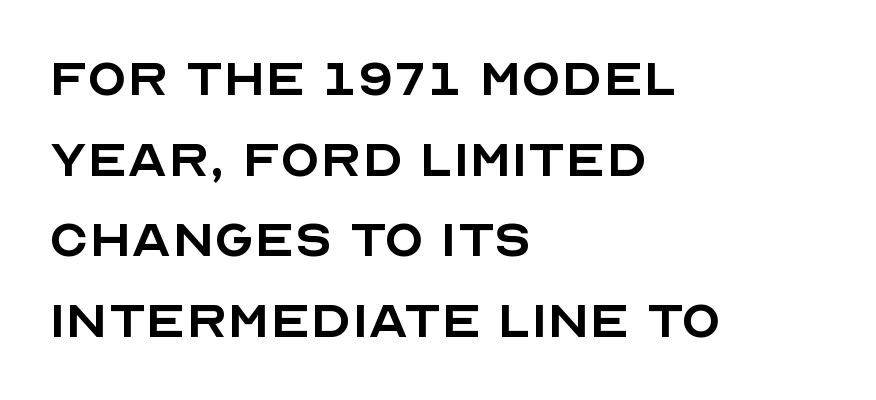
The image shows 65 px regular-weight sans-serif type, upright; set left-aligned, line spacing 1.24x, normal letter spacing, not underlined; a large x-height.
